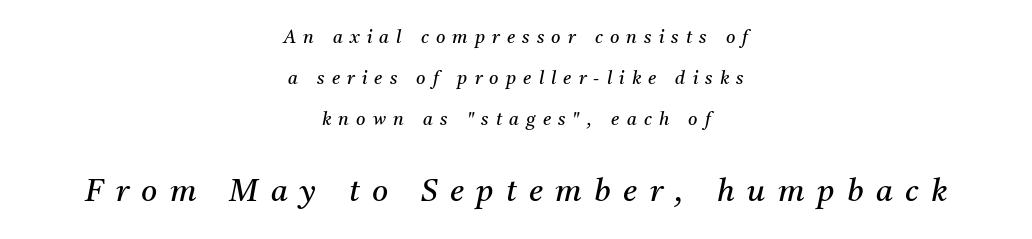
Q: Is the text bold? A: No.
Q: Is the text italic (slanted)? A: Yes, it leans right by about 11 degrees.
Q: Is the typeface a serif or a sans-serif typeface? A: Serif.
Q: Is the text underlined? A: No.
Q: How is the paragraph aligned? A: Centered.
Q: Is the spacing between letters normal or unusually wide? A: Unusually wide.
Q: Is the spacing between lines tight, normal or loose? A: Loose.
Q: Which block of text is set in a larger size, the first (top) or the second (bottom)? A: The second (bottom) one.
Q: Width (condensed, normal, or wide)? A: Normal.
Q: Stroke contrast? A: Medium.
Q: x-height? A: Medium.
Q: Monospaced? A: No.
